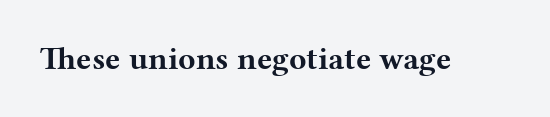
{"serif": "yes", "italic": "no", "bold": "yes", "weight": "bold", "width": "wide", "stroke_contrast": "medium", "x_height": "medium", "monospaced": "no", "underline": "no", "letter_spacing": "normal", "letter_spacing_em": 0.0, "glyph_px": 32}
